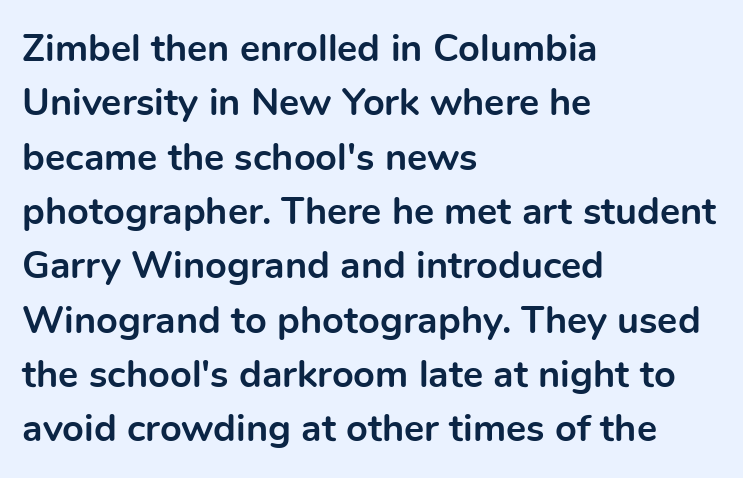
The image shows 38 px bold sans-serif type, upright; set left-aligned, normal line spacing (1.43x), normal letter spacing, not underlined; a medium x-height.
